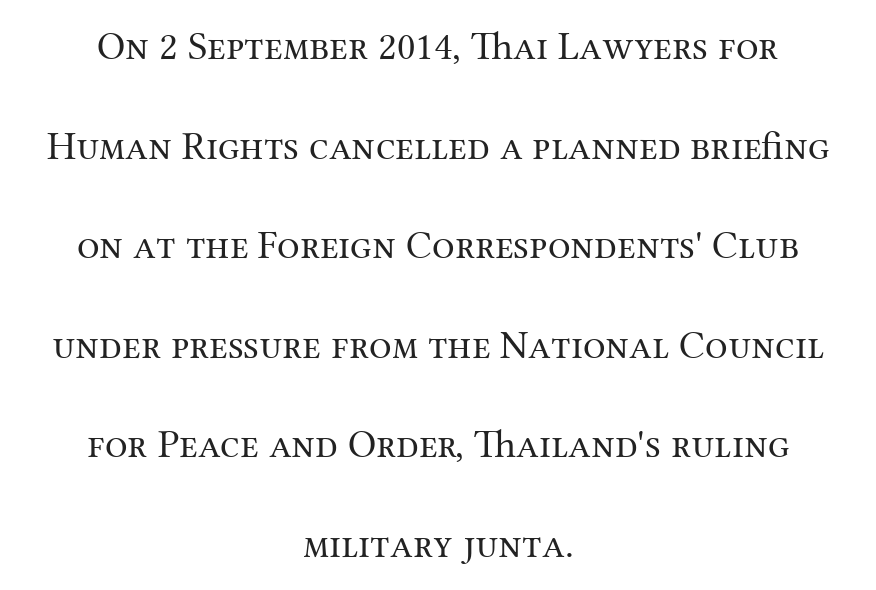
The image shows 40 px regular-weight serif type, upright; set centered, loose line spacing (2.49x), normal letter spacing, not underlined; medium stroke contrast and a medium x-height.
